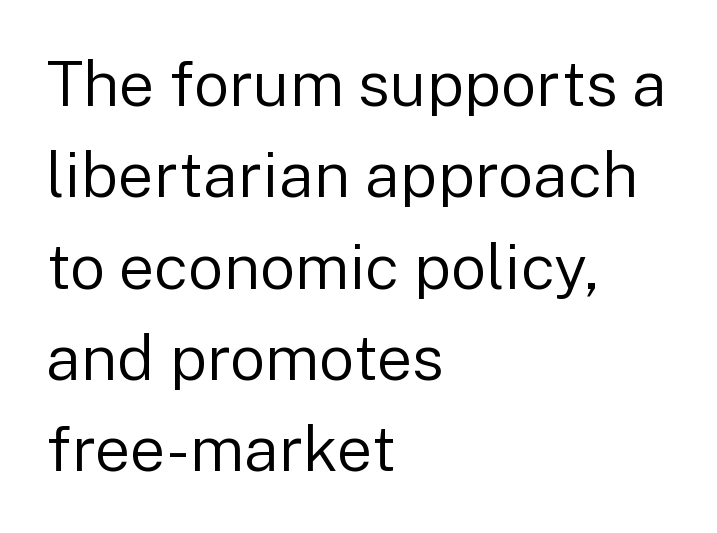
{"serif": "no", "italic": "no", "bold": "no", "weight": "regular", "width": "normal", "stroke_contrast": "low", "x_height": "medium", "monospaced": "no", "underline": "no", "align": "left", "line_spacing": "normal", "line_spacing_ratio": 1.45, "letter_spacing": "normal", "letter_spacing_em": 0.0, "glyph_px": 63}
